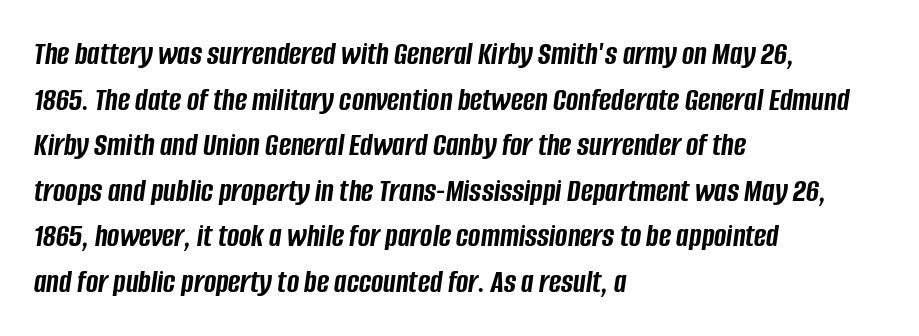
Q: Is the text bold? A: Yes.
Q: Is the text italic (slanted)? A: Yes, it leans right by about 8 degrees.
Q: Is the text underlined? A: No.
Q: How is the paragraph aligned? A: Left-aligned.
Q: Is the spacing between letters normal or unusually wide? A: Normal.
Q: Is the spacing between lines tight, normal or loose? A: Normal.
Q: Width (condensed, normal, or wide)? A: Condensed.
Q: Stroke contrast? A: Low.
Q: x-height? A: Large.
Q: Monospaced? A: No.
